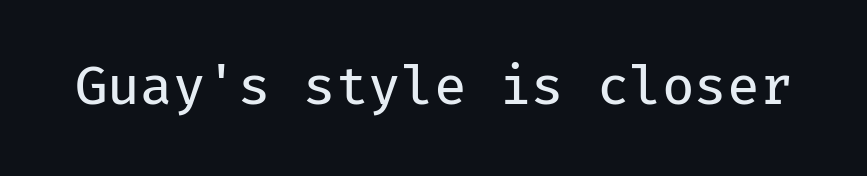
The image shows 53 px regular-weight sans-serif type, upright, monospaced; set normal letter spacing, not underlined; low stroke contrast and a medium x-height.
